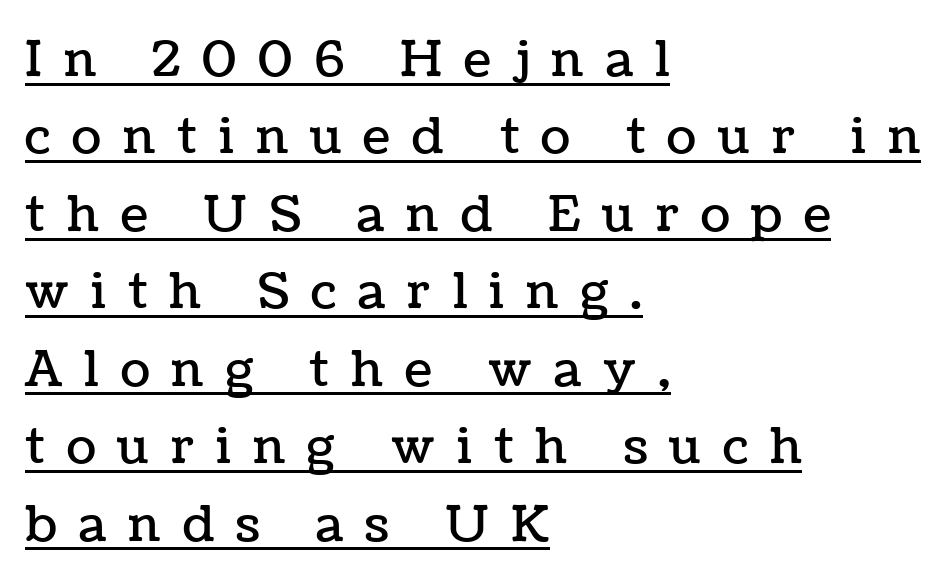
The image shows 49 px text type, upright; set left-aligned, normal line spacing (1.58x), unusually wide letter spacing (+0.45 em), underlined; low stroke contrast and a medium x-height.
